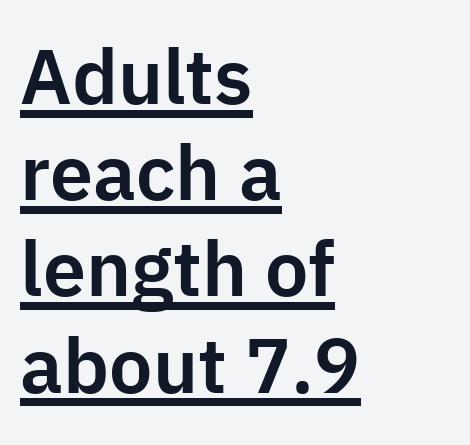
The image shows 77 px sans-serif type, upright; set left-aligned, normal line spacing (1.25x), normal letter spacing, underlined; low stroke contrast and a medium x-height.
